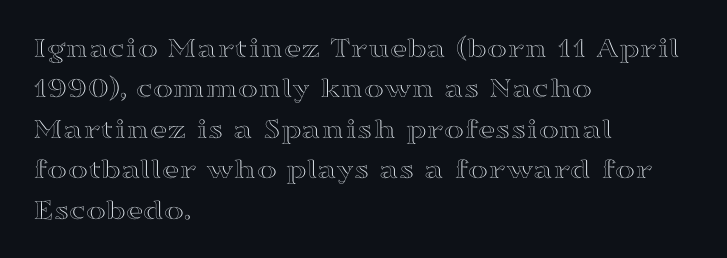
Q: Is the text italic (slanted)? A: No, it is upright.
Q: Is the text underlined? A: No.
Q: How is the paragraph aligned? A: Left-aligned.
Q: Is the spacing between letters normal or unusually wide? A: Normal.
Q: Is the spacing between lines tight, normal or loose? A: Normal.
Q: Width (condensed, normal, or wide)? A: Wide.
Q: x-height? A: Medium.
Q: Monospaced? A: No.
